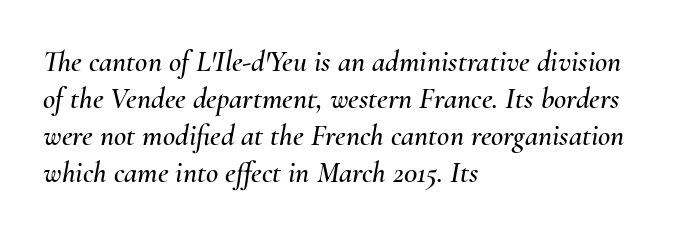
Decoration check: the copy has no underline. This sample uses plain, unmodified letter spacing. Do the characters align in a grid? No, the font is proportional. Caption: multi-line text, flush left, ragged right. Emphasis-style slanted type is in use.
